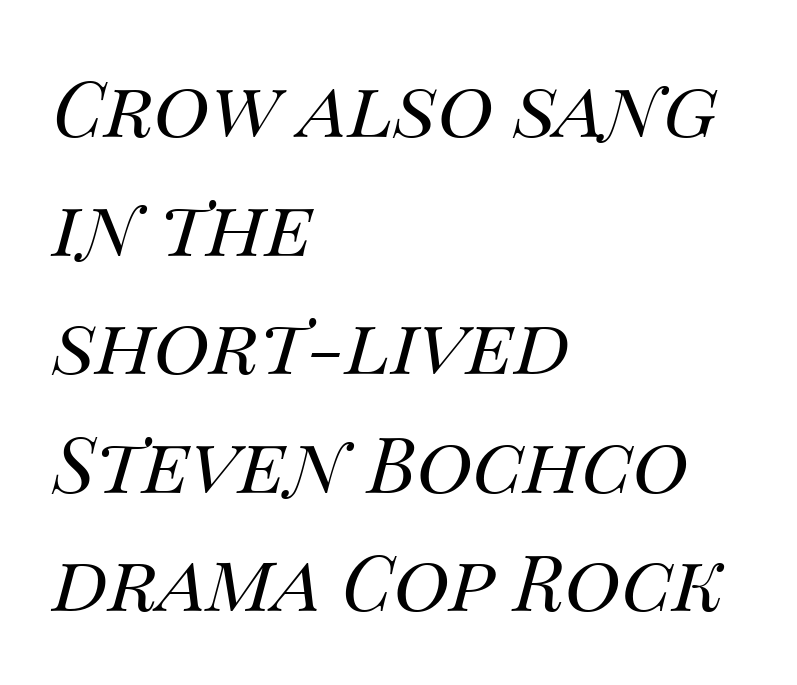
{"italic": "yes", "lean": "right", "slant_degrees": 14, "bold": "no", "weight": "regular", "width": "normal", "stroke_contrast": "medium", "x_height": "large", "monospaced": "no", "underline": "no", "align": "left", "line_spacing": "normal", "line_spacing_ratio": 1.54, "letter_spacing": "normal", "letter_spacing_em": 0.0, "glyph_px": 77}
